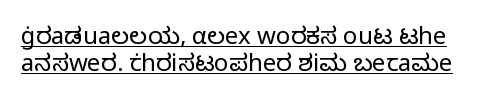
The image shows 24 px text type, upright; set tight line spacing (1.11x), normal letter spacing, underlined.
